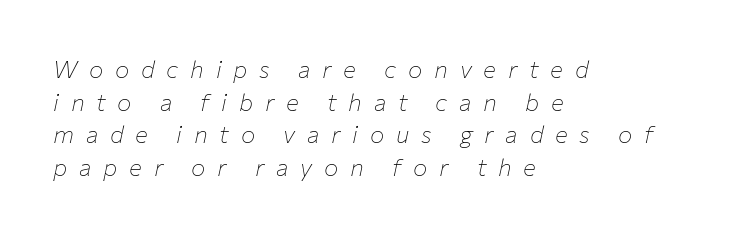
Q: Is the text bold? A: No.
Q: Is the text italic (slanted)? A: Yes, it leans right by about 12 degrees.
Q: Is the text underlined? A: No.
Q: How is the paragraph aligned? A: Left-aligned.
Q: Is the spacing between letters normal or unusually wide? A: Unusually wide.
Q: Is the spacing between lines tight, normal or loose? A: Normal.
